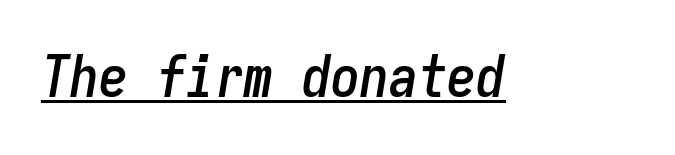
Is there an underline? Yes — a line sits under the letters. A typesetter would call this monospace, since all characters share one set width. There's an unmistakable incline to the writing here. No extra tracking has been applied to these lines.
